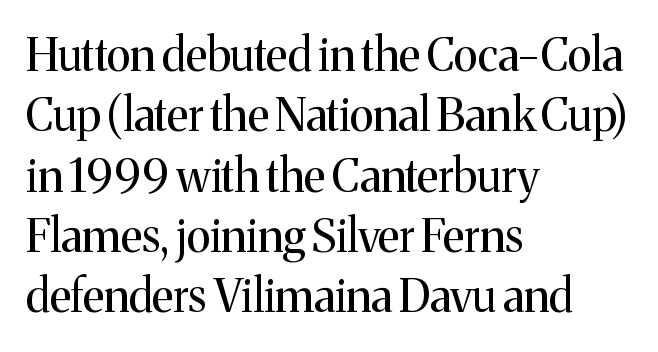
Q: Is the text bold? A: No.
Q: Is the text italic (slanted)? A: No, it is upright.
Q: Is the typeface a serif or a sans-serif typeface? A: Serif.
Q: Is the text underlined? A: No.
Q: How is the paragraph aligned? A: Left-aligned.
Q: Is the spacing between letters normal or unusually wide? A: Normal.
Q: Is the spacing between lines tight, normal or loose? A: Normal.
Q: Width (condensed, normal, or wide)? A: Normal.
Q: Stroke contrast? A: Medium.
Q: x-height? A: Medium.
Q: Monospaced? A: No.
